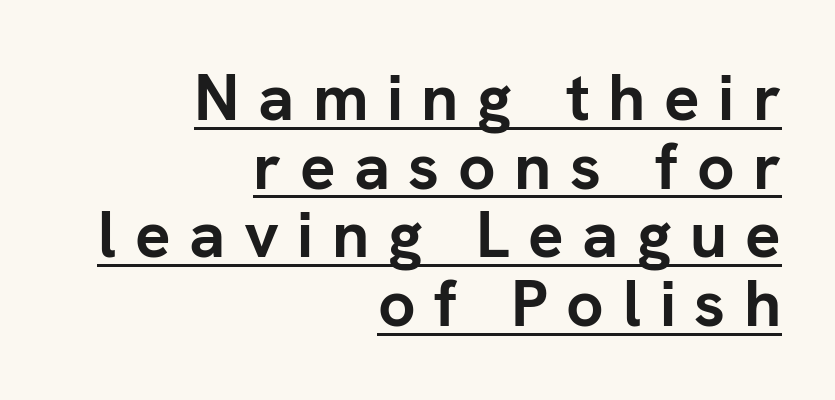
The type sits square on the baseline with zero lean. Between one letter and the next there's a generous, obvious gap. The paragraph has a hard right edge and a soft left edge. These characters rest on top of a visible drawn line. Are there feet on the stems? There aren't — it's a sans. Line spacing here is tight.
